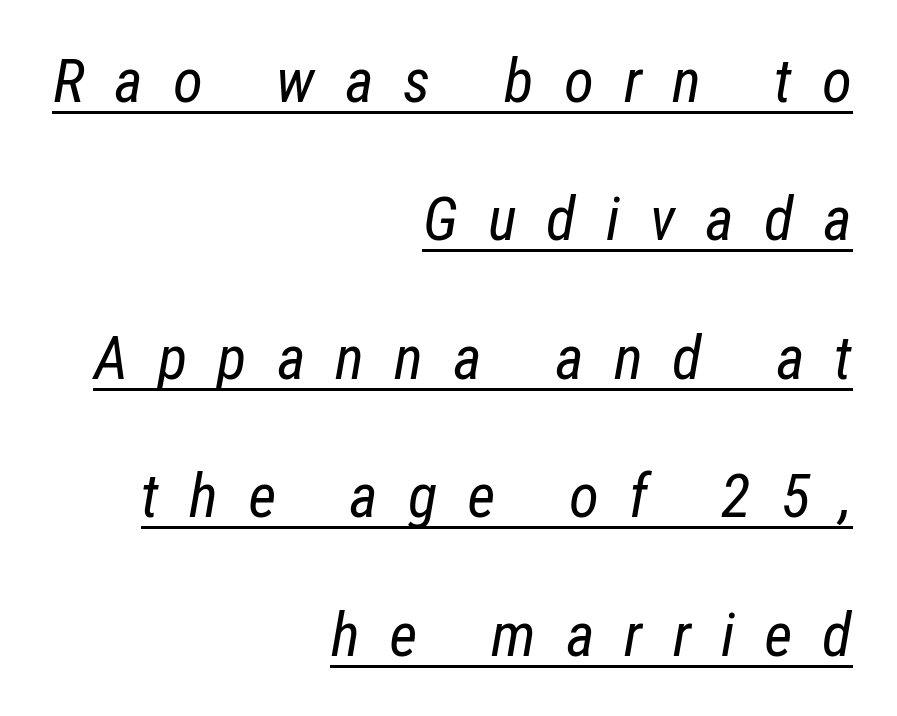
The image shows 61 px regular-weight, condensed type, italic (leaning right); set right-aligned, loose line spacing (2.27x), unusually wide letter spacing (+0.49 em), underlined; low stroke contrast and a medium x-height.
